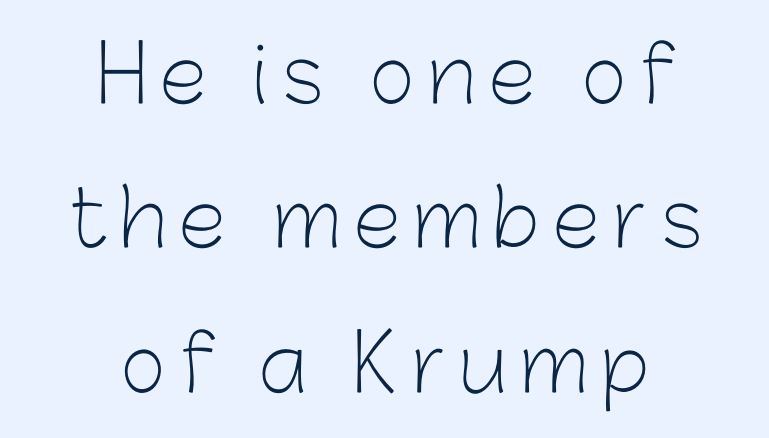
Is this a fixed-width face? No — the glyphs have proportional, varying widths. Summary of weight: not heavy and not bold. This sample uses a sans-serif face. Do the letters lean? They stand straight. If you folded the block vertically in half, each line would mirror itself in length. Quick note: underline off.
